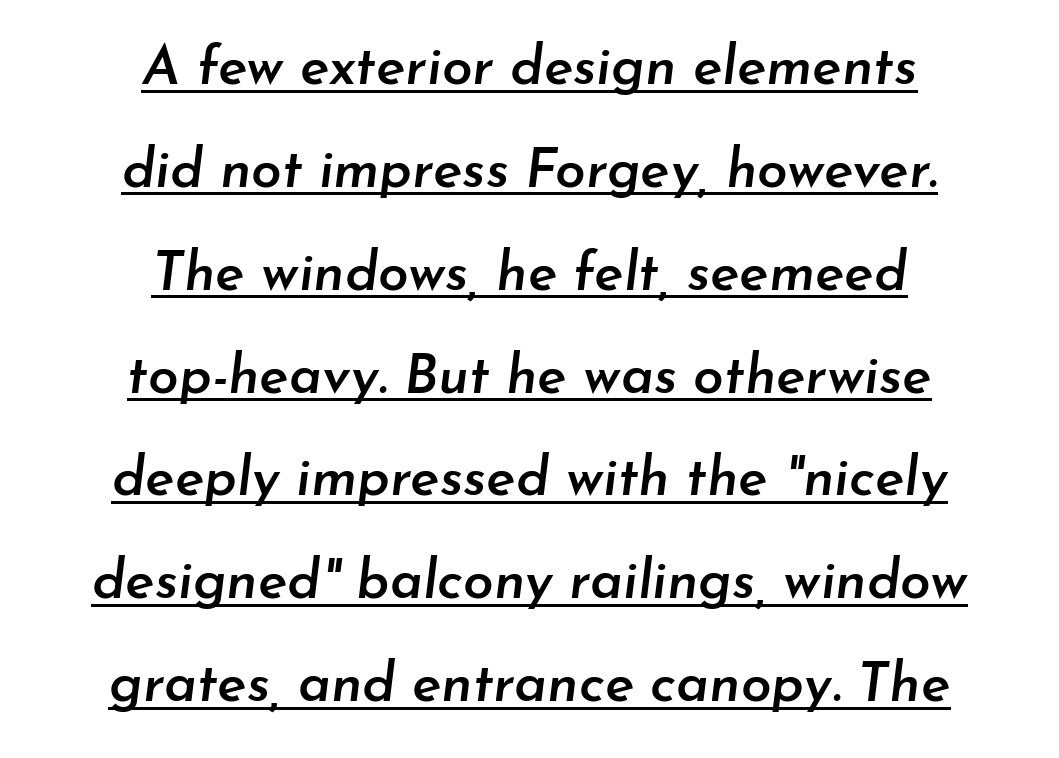
The image shows 55 px semibold type, italic (leaning right); set centered, line spacing 1.87x, normal letter spacing, underlined; low stroke contrast and a small x-height.
